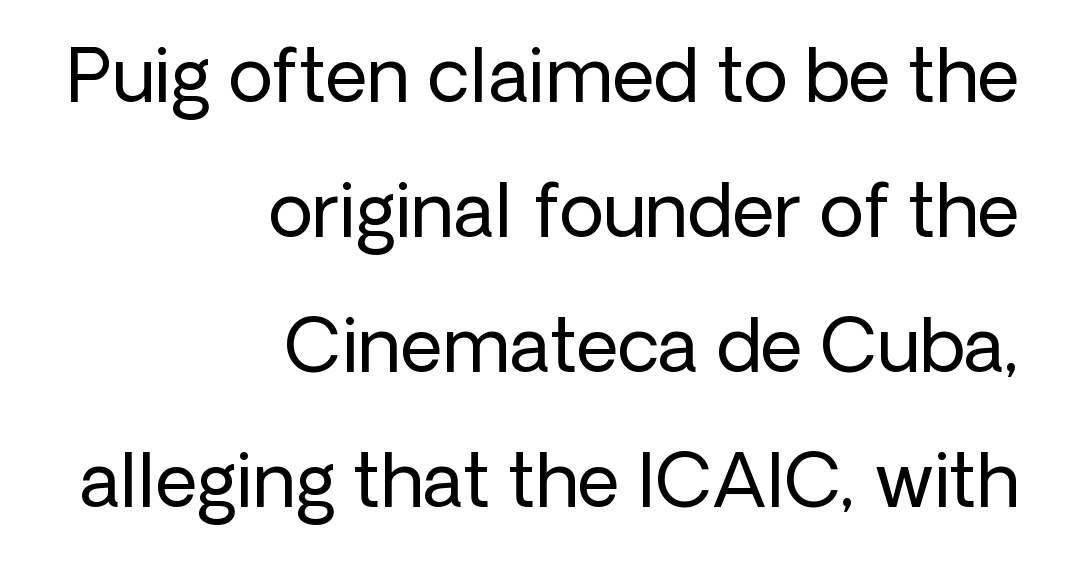
Q: Is the text bold? A: No.
Q: Is the text italic (slanted)? A: No, it is upright.
Q: Is the typeface a serif or a sans-serif typeface? A: Sans-serif.
Q: Is the text underlined? A: No.
Q: How is the paragraph aligned? A: Right-aligned.
Q: Is the spacing between letters normal or unusually wide? A: Normal.
Q: Width (condensed, normal, or wide)? A: Normal.
Q: Stroke contrast? A: Low.
Q: x-height? A: Medium.
Q: Monospaced? A: No.
